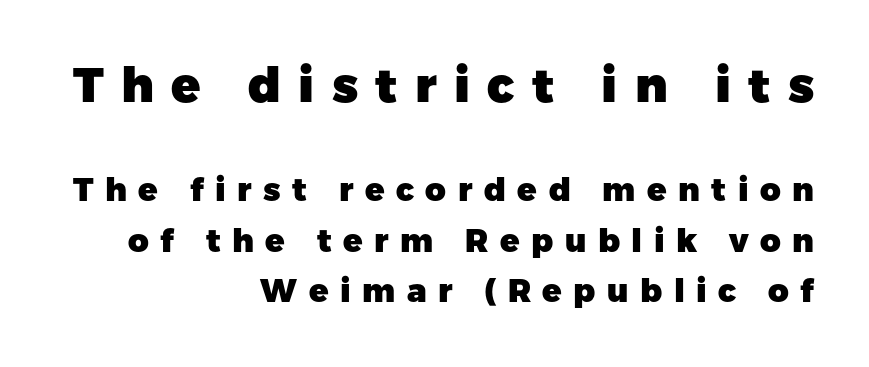
Q: Is the text bold? A: Yes.
Q: Is the text italic (slanted)? A: No, it is upright.
Q: Is the typeface a serif or a sans-serif typeface? A: Sans-serif.
Q: Is the text underlined? A: No.
Q: How is the paragraph aligned? A: Right-aligned.
Q: Is the spacing between letters normal or unusually wide? A: Unusually wide.
Q: Is the spacing between lines tight, normal or loose? A: Normal.
Q: Which block of text is set in a larger size, the first (top) or the second (bottom)? A: The first (top) one.
Q: Width (condensed, normal, or wide)? A: Normal.
Q: Stroke contrast? A: Low.
Q: x-height? A: Medium.
Q: Monospaced? A: No.
